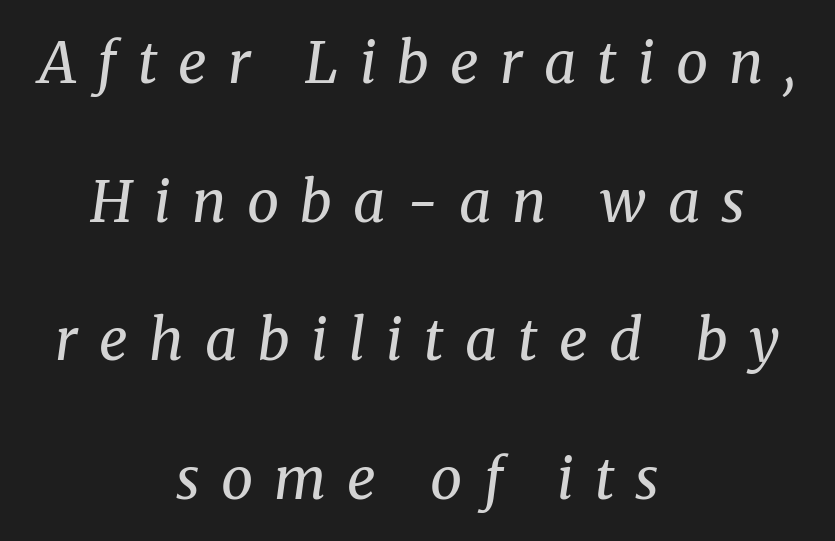
Weight: in the light-to-regular range. Character widths vary here, with narrow letters taking less room than wide ones. These lines are composed in type with serifs. Casual observation: everything's sitting right in the middle.
